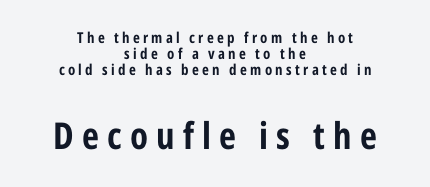
Q: Is the text bold? A: Yes.
Q: Is the text italic (slanted)? A: No, it is upright.
Q: Is the typeface a serif or a sans-serif typeface? A: Sans-serif.
Q: Is the text underlined? A: No.
Q: How is the paragraph aligned? A: Centered.
Q: Is the spacing between letters normal or unusually wide? A: Unusually wide.
Q: Is the spacing between lines tight, normal or loose? A: Tight.
Q: Which block of text is set in a larger size, the first (top) or the second (bottom)? A: The second (bottom) one.
Q: Width (condensed, normal, or wide)? A: Condensed.
Q: Stroke contrast? A: Low.
Q: x-height? A: Medium.
Q: Monospaced? A: No.
